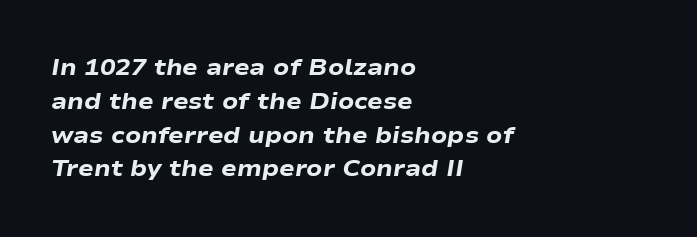
Q: Is the text bold? A: Yes.
Q: Is the text italic (slanted)? A: Yes, it leans right by about 9 degrees.
Q: Is the text underlined? A: No.
Q: How is the paragraph aligned? A: Left-aligned.
Q: Is the spacing between letters normal or unusually wide? A: Normal.
Q: Is the spacing between lines tight, normal or loose? A: Normal.
